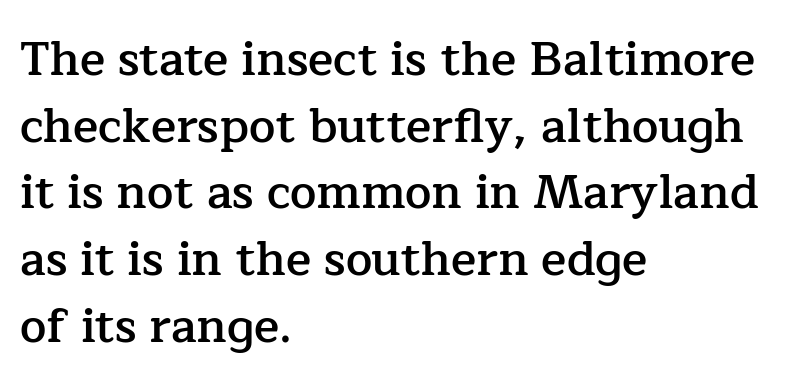
{"serif": "yes", "italic": "no", "bold": "semi", "weight": "semibold", "width": "normal", "stroke_contrast": "low", "x_height": "medium", "monospaced": "no", "underline": "no", "align": "left", "line_spacing": "normal", "line_spacing_ratio": 1.42, "letter_spacing": "normal", "letter_spacing_em": 0.0, "glyph_px": 47}
